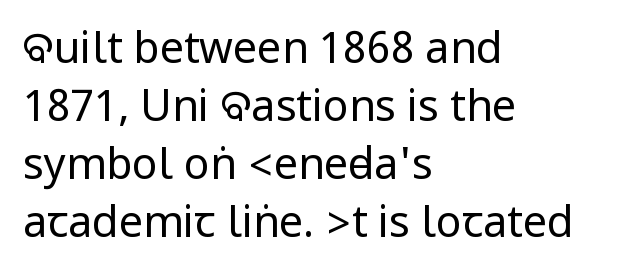
{"serif": "no", "italic": "no", "bold": "no", "weight": "regular", "width": "condensed", "stroke_contrast": "low", "underline": "no", "align": "left", "line_spacing": "normal", "line_spacing_ratio": 1.35, "letter_spacing": "normal", "letter_spacing_em": 0.0, "glyph_px": 43}
